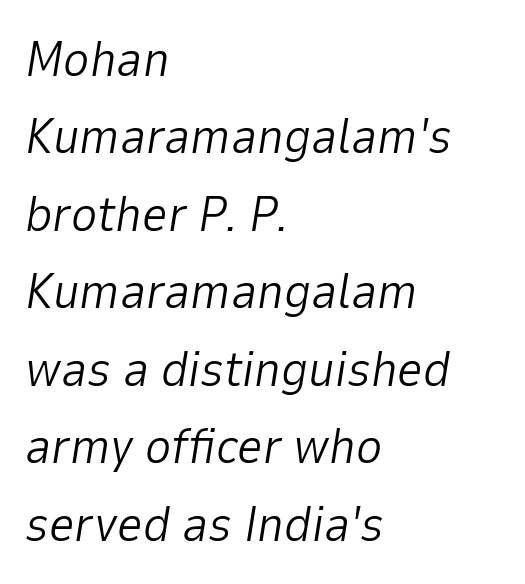
These lines sit exactly where default settings would place them. Quick note: italic. This rendering uses left alignment, leaving the right contour irregular. These lines are rendered in a variable-pitch font. Bare-footed words on every line.
